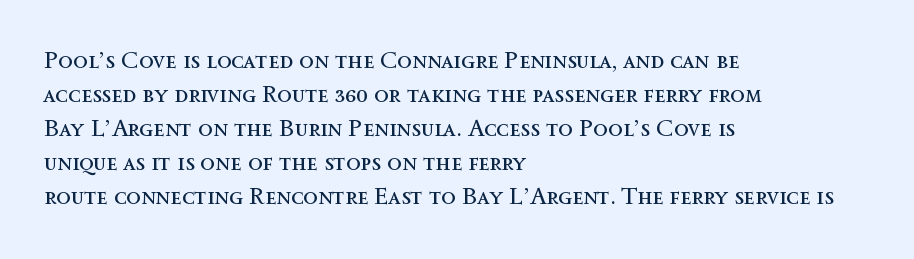
Just letters on the line, the space beneath them empty. The lines sit at an ordinary, default distance from one another. Reading down the block, your eye returns to a fixed left position each line. Think standard paragraph weight, or any step lighter than that.
